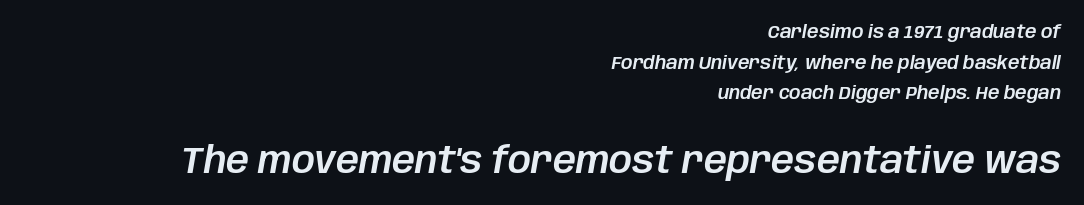
{"italic": "yes", "lean": "right", "slant_degrees": 10, "width": "normal", "stroke_contrast": "low", "x_height": "large", "monospaced": "no", "underline": "no", "align": "right", "line_spacing": "normal", "line_spacing_ratio": 1.7, "letter_spacing": "normal", "letter_spacing_em": 0.0, "larger_block": "second", "size_ratio": 2.0, "glyph_px": 36}
